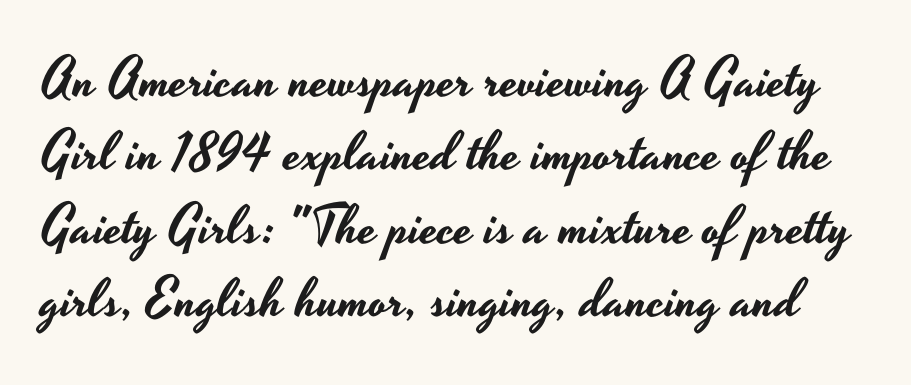
Caption: standard tracking, unaltered. You could not count columns in this text — the font is proportionally spaced. Typographically, this falls in the sans-serif category. Decoration check: the copy has no underline.
